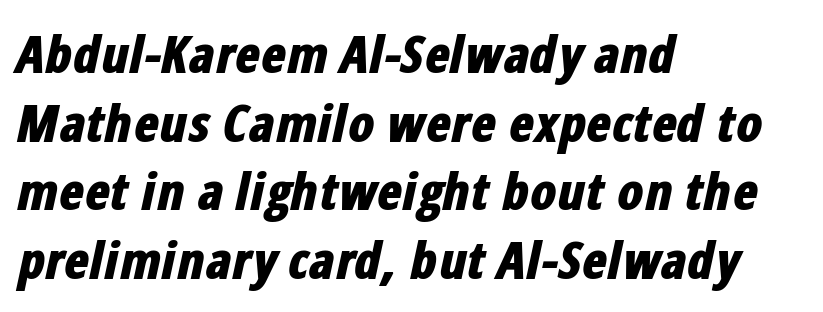
{"italic": "yes", "lean": "right", "slant_degrees": 12, "bold": "yes", "weight": "bold", "width": "condensed", "stroke_contrast": "low", "x_height": "medium", "monospaced": "no", "underline": "no", "align": "left", "line_spacing": "normal", "line_spacing_ratio": 1.32, "letter_spacing": "normal", "letter_spacing_em": 0.0, "glyph_px": 52}
